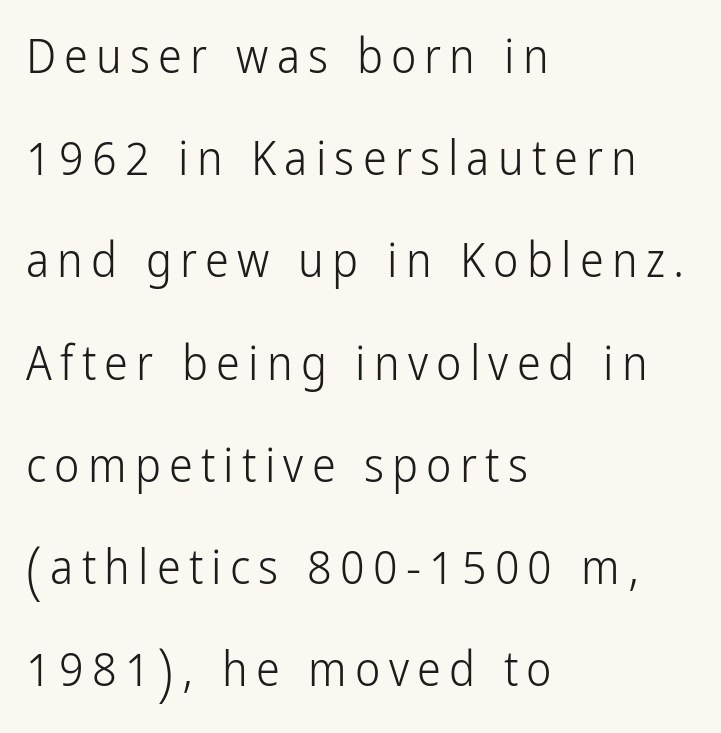
{"serif": "no", "italic": "no", "bold": "no", "weight": "light", "width": "condensed", "stroke_contrast": "low", "x_height": "medium", "monospaced": "no", "underline": "no", "align": "left", "line_spacing": "loose", "line_spacing_ratio": 2.13, "glyph_px": 48}
